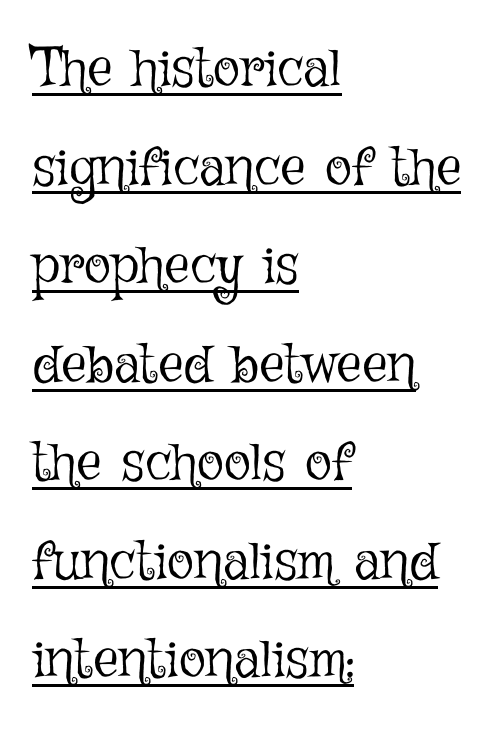
This sample has the flowing, uneven cadence of proportional lettering. Characters remain perfectly vertical along every line. Underlining? Definitely there. A classic flush-left, rag-right setting is used for this passage. Weight: in the light-to-regular range. The horizontal fit of the characters is conventional and even.
